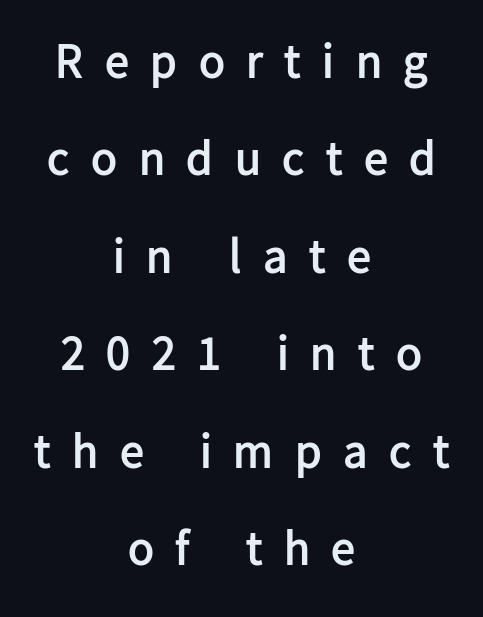
{"serif": "no", "italic": "no", "bold": "yes", "weight": "semibold", "width": "normal", "stroke_contrast": "low", "x_height": "medium", "monospaced": "no", "underline": "no", "align": "center", "line_spacing": "loose", "line_spacing_ratio": 2.03, "letter_spacing": "wide", "letter_spacing_em": 0.45, "glyph_px": 48}
